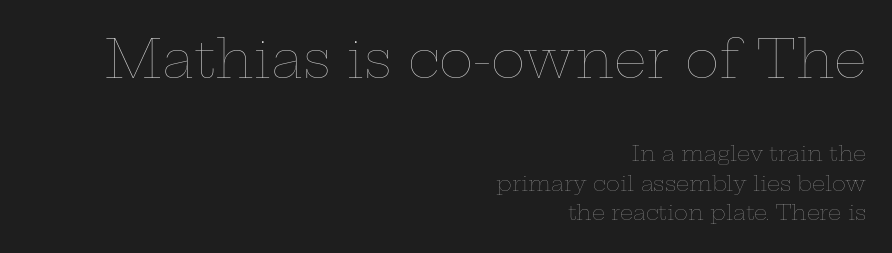
Q: Is the text bold? A: No.
Q: Is the text italic (slanted)? A: No, it is upright.
Q: Is the text underlined? A: No.
Q: How is the paragraph aligned? A: Right-aligned.
Q: Is the spacing between letters normal or unusually wide? A: Normal.
Q: Is the spacing between lines tight, normal or loose? A: Normal.
Q: Which block of text is set in a larger size, the first (top) or the second (bottom)? A: The first (top) one.
Q: Width (condensed, normal, or wide)? A: Wide.
Q: Stroke contrast? A: Low.
Q: x-height? A: Medium.
Q: Monospaced? A: No.
